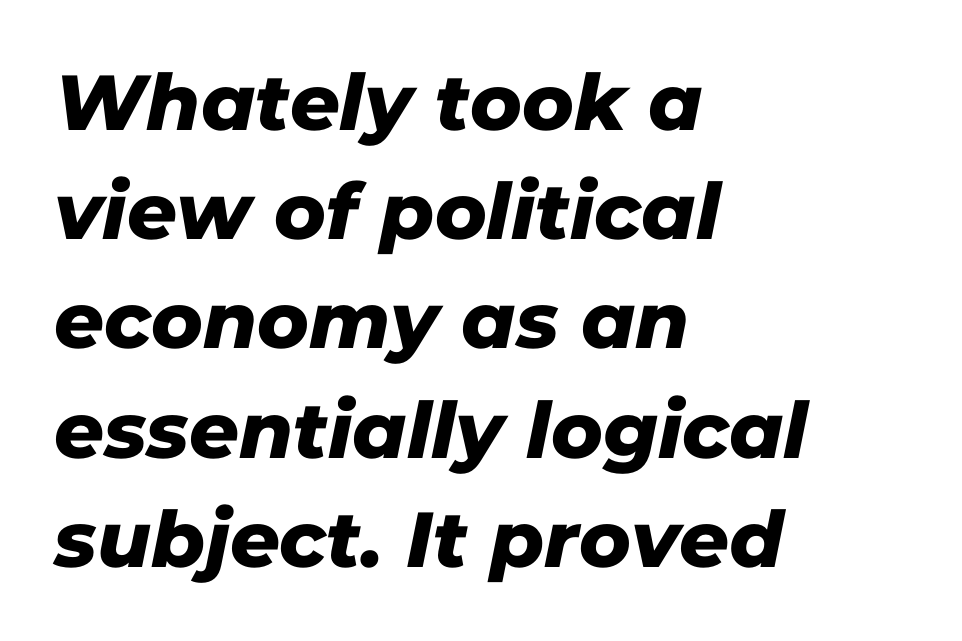
{"serif": "no", "width": "normal", "stroke_contrast": "low", "x_height": "medium", "monospaced": "no", "underline": "no", "align": "left", "line_spacing": "normal", "line_spacing_ratio": 1.4, "letter_spacing": "normal", "letter_spacing_em": 0.0, "glyph_px": 78}
